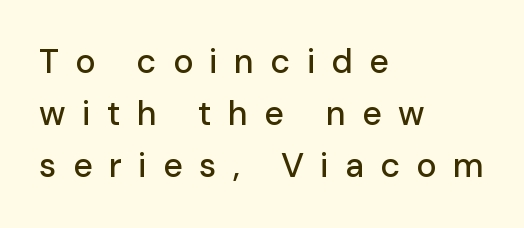
The image shows 34 px sans-serif type, upright; set left-aligned, normal line spacing (1.53x), unusually wide letter spacing (+0.48 em), not underlined; low stroke contrast and a medium x-height.
